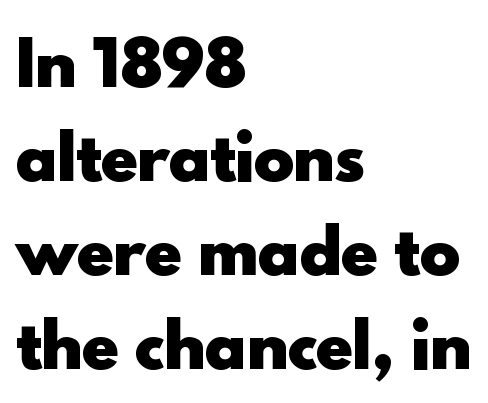
Q: Is the text bold? A: Yes.
Q: Is the text italic (slanted)? A: No, it is upright.
Q: Is the typeface a serif or a sans-serif typeface? A: Sans-serif.
Q: Is the text underlined? A: No.
Q: How is the paragraph aligned? A: Left-aligned.
Q: Is the spacing between letters normal or unusually wide? A: Normal.
Q: Is the spacing between lines tight, normal or loose? A: Normal.
Q: Width (condensed, normal, or wide)? A: Normal.
Q: x-height? A: Small.
Q: Monospaced? A: No.
